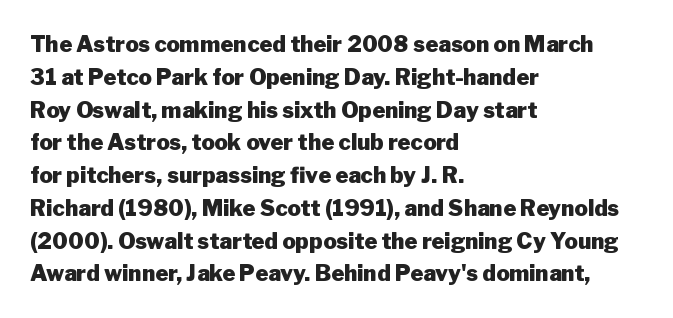
Q: Is the text bold? A: Yes.
Q: Is the text italic (slanted)? A: No, it is upright.
Q: Is the text underlined? A: No.
Q: How is the paragraph aligned? A: Left-aligned.
Q: Is the spacing between letters normal or unusually wide? A: Normal.
Q: Is the spacing between lines tight, normal or loose? A: Normal.
